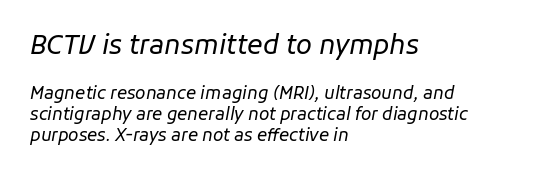
Q: Is the text bold? A: No.
Q: Is the text italic (slanted)? A: Yes, it leans right by about 11 degrees.
Q: Is the text underlined? A: No.
Q: How is the paragraph aligned? A: Left-aligned.
Q: Is the spacing between letters normal or unusually wide? A: Normal.
Q: Which block of text is set in a larger size, the first (top) or the second (bottom)? A: The first (top) one.
